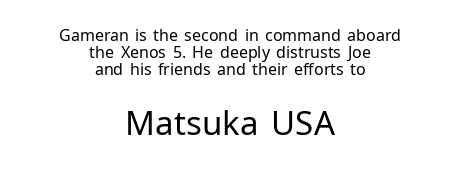
The image shows 33 px regular-weight sans-serif type, upright; set centered, tight line spacing (1.07x), normal letter spacing, not underlined; the second (bottom) block is 2.06x larger; low stroke contrast and a medium x-height.
